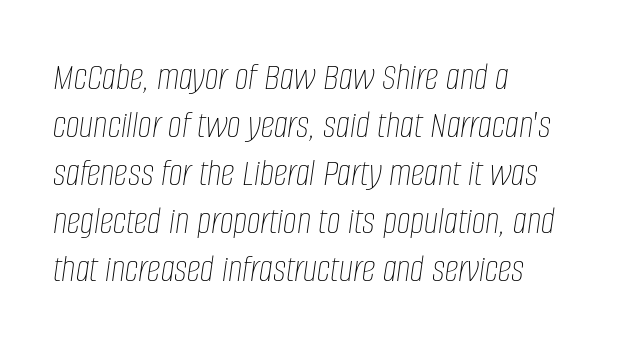
{"italic": "yes", "lean": "right", "slant_degrees": 8, "bold": "no", "weight": "thin", "width": "condensed", "stroke_contrast": "low", "x_height": "large", "monospaced": "no", "underline": "no", "align": "left", "line_spacing_ratio": 1.23, "letter_spacing": "normal", "letter_spacing_em": 0.0, "glyph_px": 39}
